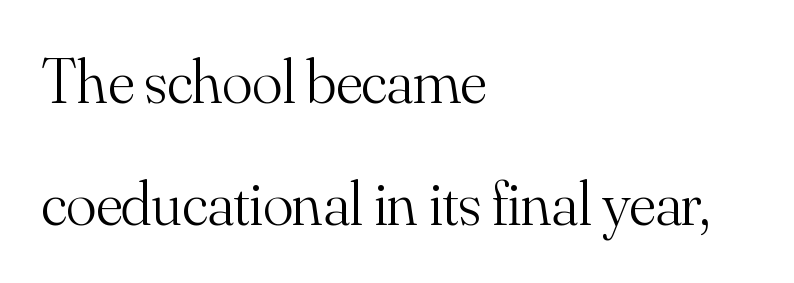
Q: Is the text bold? A: No.
Q: Is the text italic (slanted)? A: No, it is upright.
Q: Is the typeface a serif or a sans-serif typeface? A: Serif.
Q: Is the text underlined? A: No.
Q: How is the paragraph aligned? A: Left-aligned.
Q: Is the spacing between letters normal or unusually wide? A: Normal.
Q: Is the spacing between lines tight, normal or loose? A: Loose.
Q: Width (condensed, normal, or wide)? A: Normal.
Q: Stroke contrast? A: Medium.
Q: x-height? A: Small.
Q: Monospaced? A: No.
